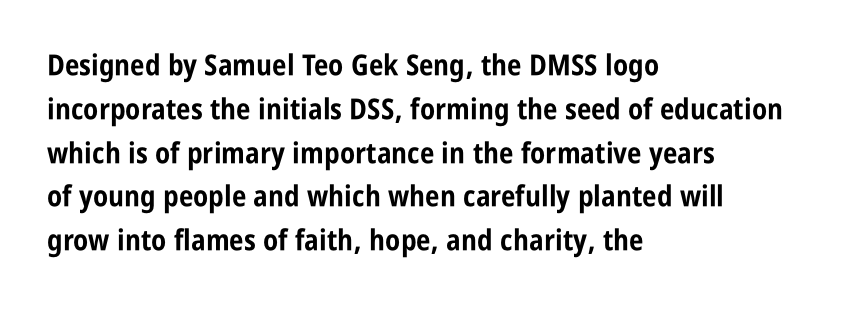
Q: Is the text bold? A: Yes.
Q: Is the text italic (slanted)? A: No, it is upright.
Q: Is the typeface a serif or a sans-serif typeface? A: Sans-serif.
Q: Is the text underlined? A: No.
Q: How is the paragraph aligned? A: Left-aligned.
Q: Is the spacing between letters normal or unusually wide? A: Normal.
Q: Is the spacing between lines tight, normal or loose? A: Normal.
Q: Width (condensed, normal, or wide)? A: Condensed.
Q: Stroke contrast? A: Low.
Q: x-height? A: Large.
Q: Monospaced? A: No.
